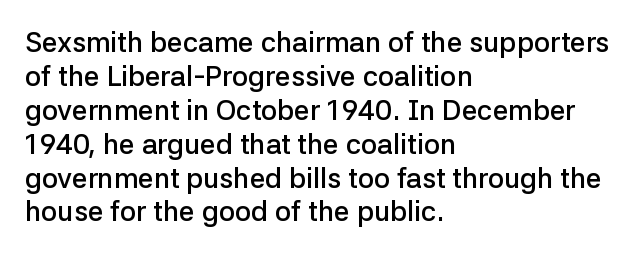
Strokes here are thickened, but only to semibold level. The glyphs in this specimen are sans serif. The rendering uses natural spacing where letterforms have individual widths. A student would call this left alignment; a typographer would say flush left, rag right.
